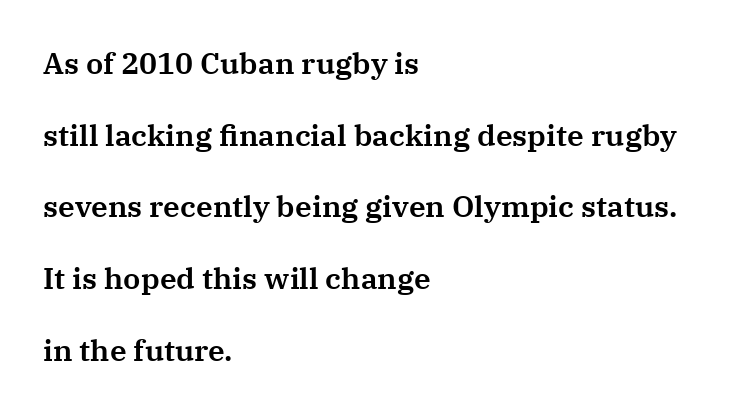
Q: Is the text italic (slanted)? A: No, it is upright.
Q: Is the typeface a serif or a sans-serif typeface? A: Serif.
Q: Is the text underlined? A: No.
Q: How is the paragraph aligned? A: Left-aligned.
Q: Is the spacing between letters normal or unusually wide? A: Normal.
Q: Is the spacing between lines tight, normal or loose? A: Loose.
Q: Width (condensed, normal, or wide)? A: Normal.
Q: Stroke contrast? A: Medium.
Q: x-height? A: Medium.
Q: Monospaced? A: No.
